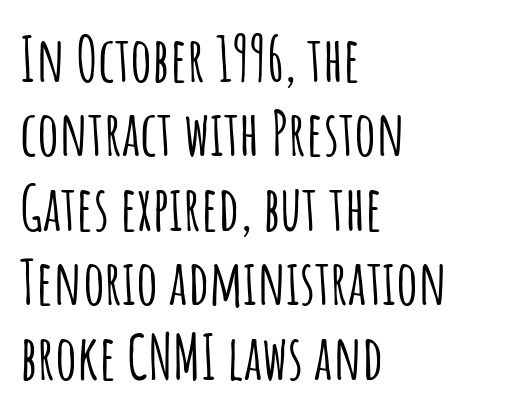
When letters stand straight like this, we call the style roman or upright. The typesetter chose a ragged-right arrangement here. In terms of letterspacing, this is plain default setting. The area under the type is left untouched. Each letter's strokes conclude bluntly, with no projecting serifs. Do the characters align in a grid? No, the font is proportional.
